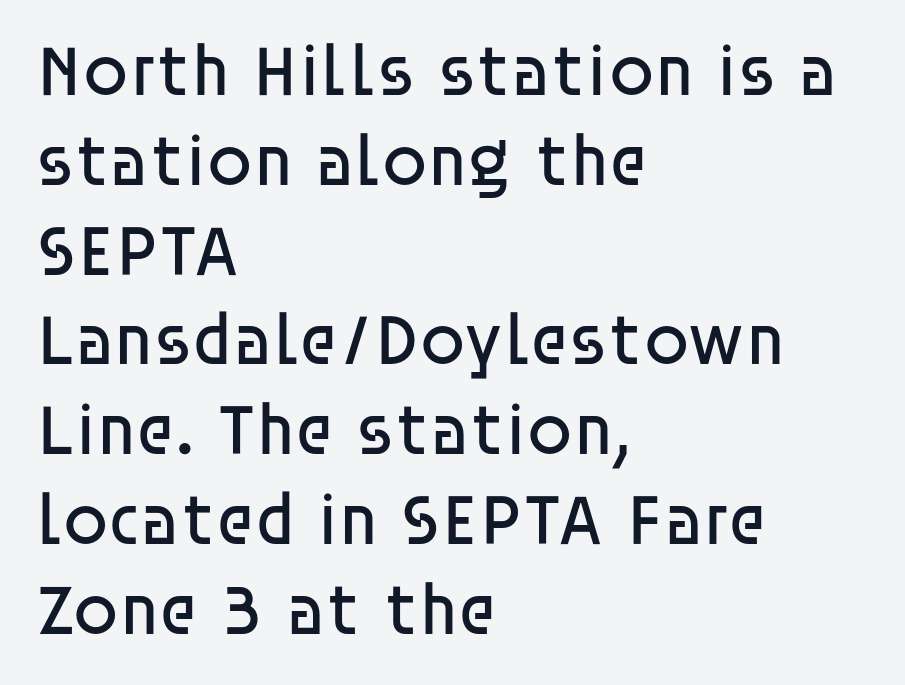
{"serif": "no", "italic": "no", "bold": "no", "weight": "regular", "width": "normal", "stroke_contrast": "low", "x_height": "large", "monospaced": "no", "underline": "no", "align": "left", "line_spacing_ratio": 1.23, "letter_spacing": "normal", "letter_spacing_em": 0.0, "glyph_px": 73}
